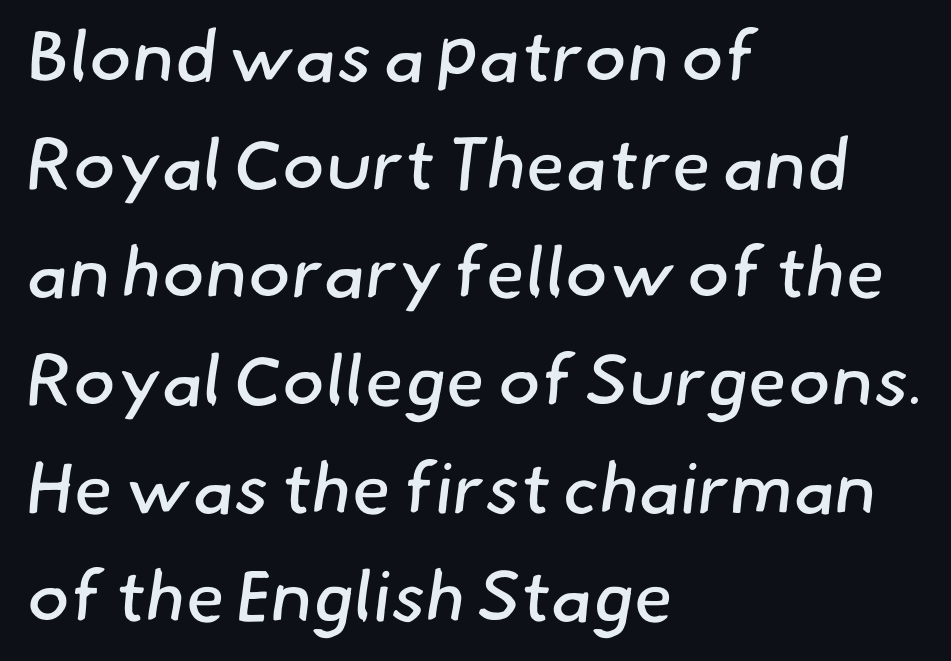
Unmarked baselines from the first word to the last. The cut favours lightness, reaching ordinary text weight at its darkest. This sample has the flowing, uneven cadence of proportional lettering. Honestly, the letter spacing is just normal — you wouldn't notice it. The lines in this sample share a left origin and differ only in where they stop.
